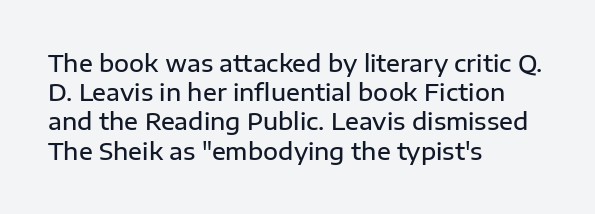
Every row of glyphs begins at an identical x-position on the left. Quick note: not italic, upright. A typesetter would call this zero additional tracking. Check under the words: just untouched page.
